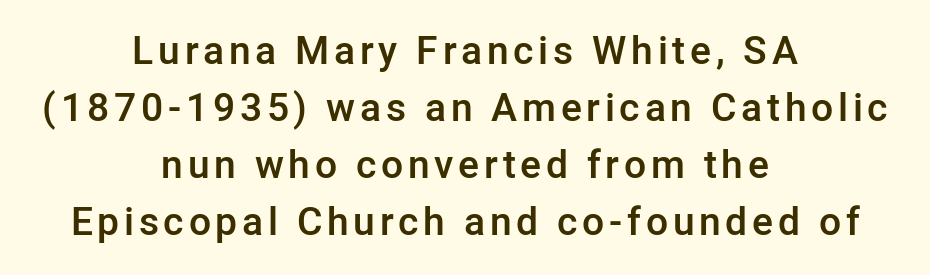
The image shows 39 px semibold sans-serif type, upright; set centered, normal line spacing (1.46x), not underlined; low stroke contrast and a medium x-height.
